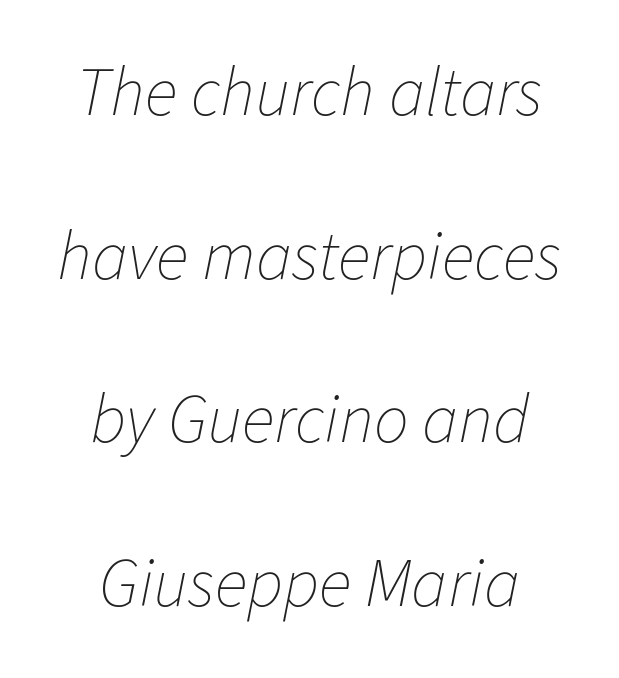
{"italic": "yes", "lean": "right", "slant_degrees": 11, "bold": "no", "weight": "thin", "width": "normal", "stroke_contrast": "low", "x_height": "medium", "monospaced": "no", "underline": "no", "align": "center", "line_spacing": "loose", "line_spacing_ratio": 2.37, "letter_spacing": "normal", "letter_spacing_em": 0.0, "glyph_px": 69}
